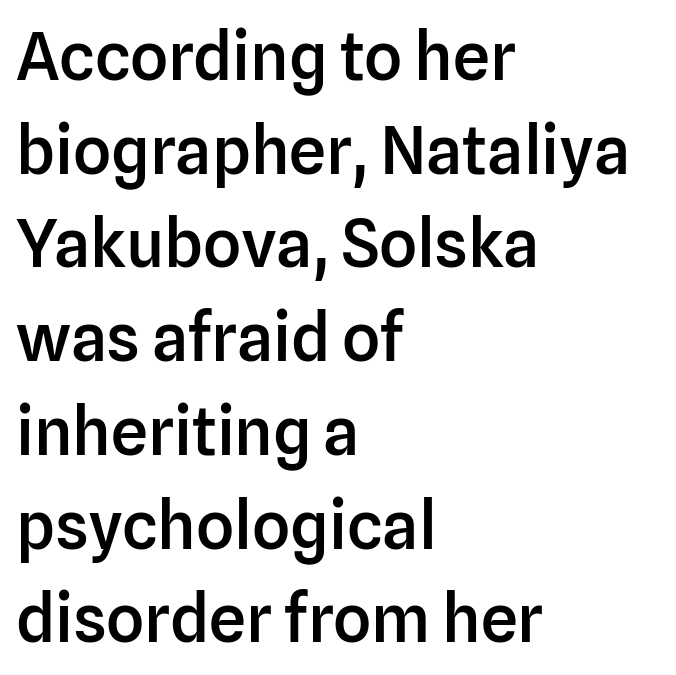
Q: Is the text bold? A: Semi-bold.
Q: Is the text italic (slanted)? A: No, it is upright.
Q: Is the typeface a serif or a sans-serif typeface? A: Sans-serif.
Q: Is the text underlined? A: No.
Q: How is the paragraph aligned? A: Left-aligned.
Q: Is the spacing between letters normal or unusually wide? A: Normal.
Q: Is the spacing between lines tight, normal or loose? A: Normal.
Q: Width (condensed, normal, or wide)? A: Normal.
Q: Stroke contrast? A: Low.
Q: x-height? A: Medium.
Q: Monospaced? A: No.
